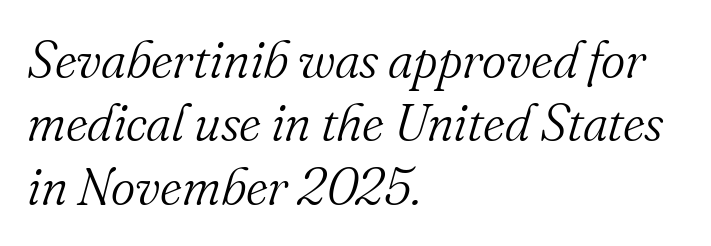
{"serif": "yes", "italic": "yes", "lean": "right", "slant_degrees": 16, "bold": "no", "weight": "light", "width": "normal", "stroke_contrast": "medium", "x_height": "small", "monospaced": "no", "underline": "no", "align": "left", "line_spacing_ratio": 1.22, "letter_spacing": "normal", "letter_spacing_em": 0.0, "glyph_px": 52}
